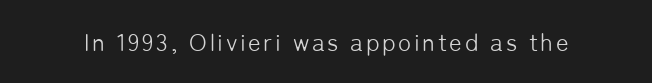
The image shows 24 px text type, upright; set not underlined.
